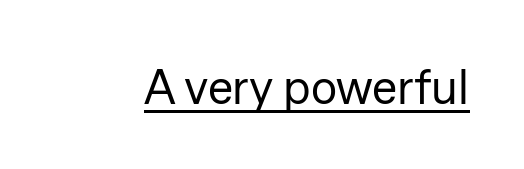
{"serif": "no", "italic": "no", "bold": "no", "weight": "regular", "width": "normal", "stroke_contrast": "low", "x_height": "medium", "monospaced": "no", "underline": "yes", "letter_spacing": "normal", "letter_spacing_em": 0.0, "glyph_px": 48}
